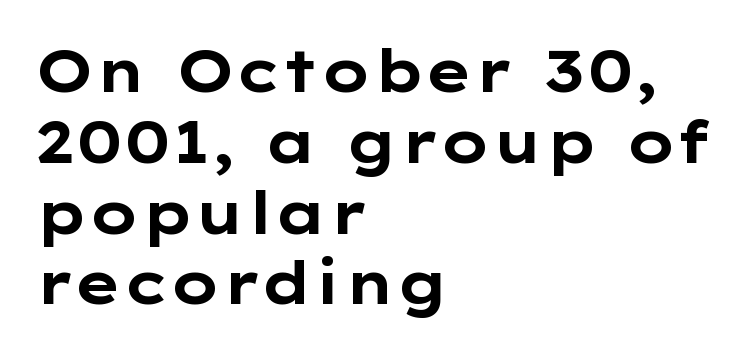
Q: Is the text bold? A: Yes.
Q: Is the text italic (slanted)? A: No, it is upright.
Q: Is the typeface a serif or a sans-serif typeface? A: Sans-serif.
Q: Is the text underlined? A: No.
Q: How is the paragraph aligned? A: Left-aligned.
Q: Is the spacing between letters normal or unusually wide? A: Normal.
Q: Width (condensed, normal, or wide)? A: Wide.
Q: Stroke contrast? A: Low.
Q: x-height? A: Medium.
Q: Monospaced? A: No.
